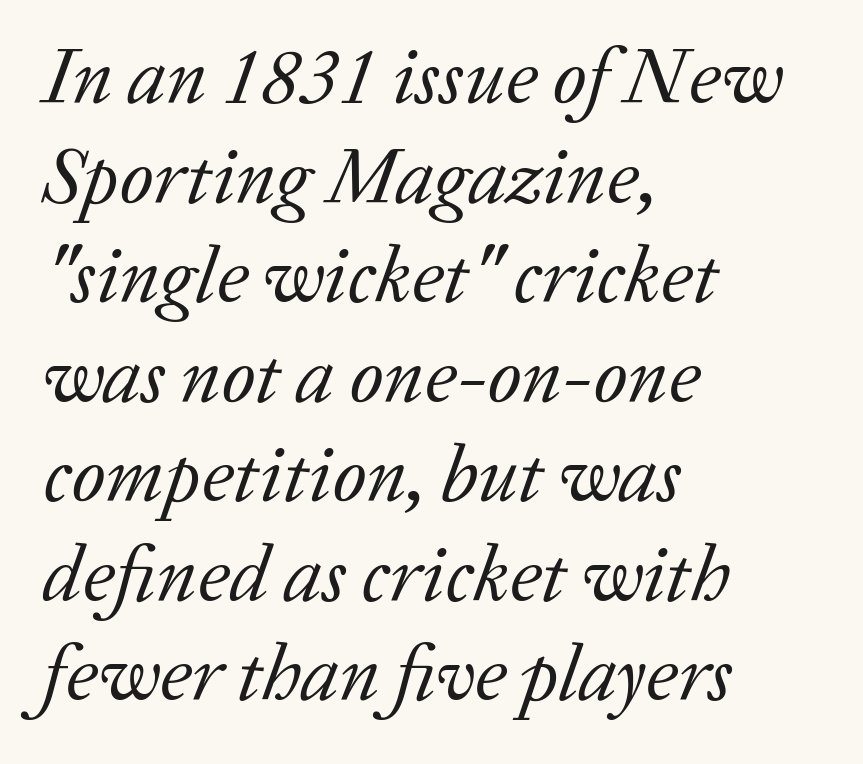
The image shows 79 px regular-weight serif type, italic (leaning right); set left-aligned, normal line spacing (1.26x), normal letter spacing, not underlined; low stroke contrast and a medium x-height.
